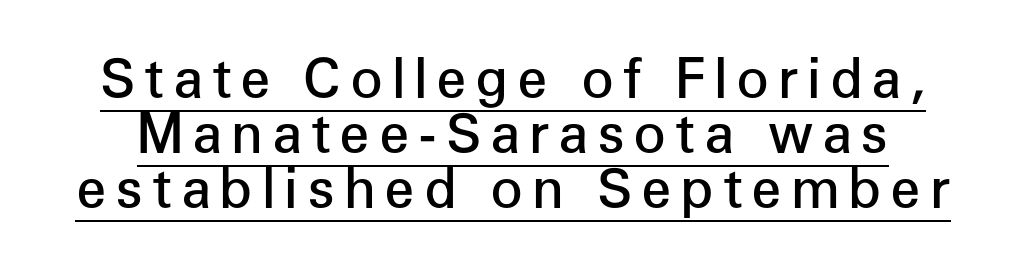
{"serif": "no", "italic": "no", "bold": "semi", "weight": "semibold", "width": "normal", "stroke_contrast": "low", "x_height": "medium", "monospaced": "no", "underline": "yes", "line_spacing": "tight", "line_spacing_ratio": 1.02, "glyph_px": 54}
